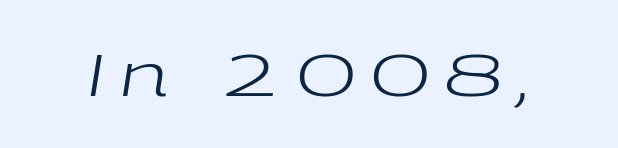
Q: Is the text bold? A: No.
Q: Is the text italic (slanted)? A: Yes, it leans right by about 9 degrees.
Q: Is the text underlined? A: No.
Q: Is the spacing between letters normal or unusually wide? A: Unusually wide.
Q: Width (condensed, normal, or wide)? A: Wide.
Q: Stroke contrast? A: Low.
Q: x-height? A: Medium.
Q: Monospaced? A: No.
